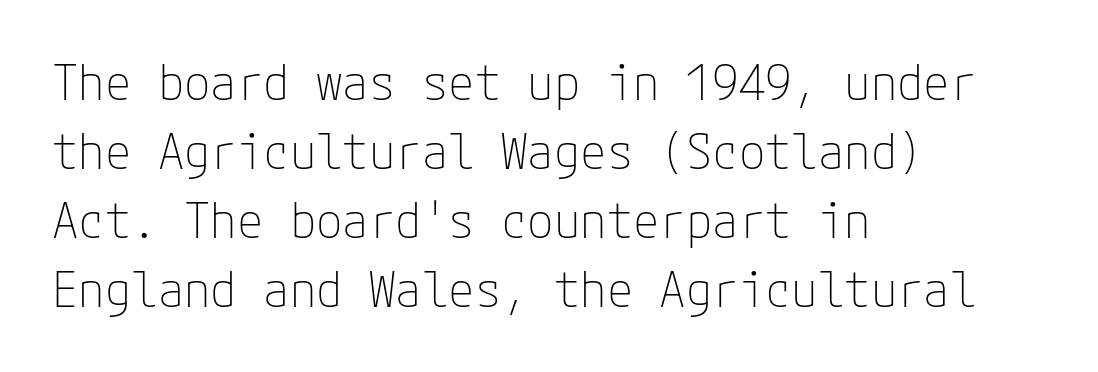
Compared with a typical body face, this is equally light or lighter still. Caption: multi-line text, flush left, ragged right. No extra tracking has been applied to these lines. Students, observe: this is what conventionally led text looks like. The font's upright variant was chosen for this text.
